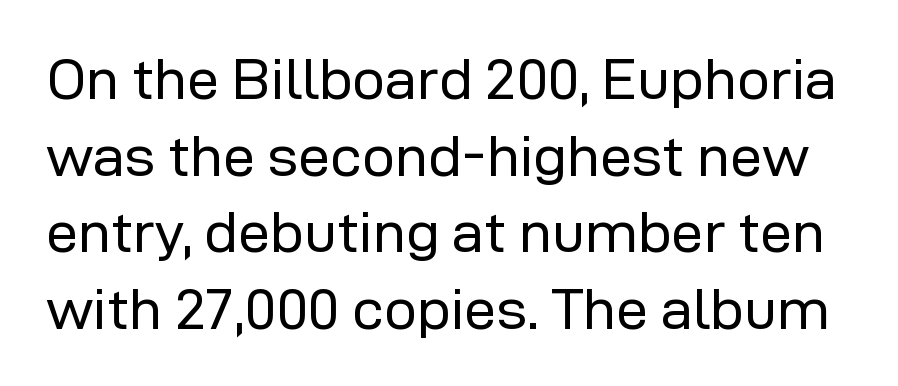
{"serif": "no", "italic": "no", "bold": "no", "weight": "regular", "width": "normal", "stroke_contrast": "low", "x_height": "medium", "monospaced": "no", "underline": "no", "line_spacing": "normal", "line_spacing_ratio": 1.32, "letter_spacing": "normal", "letter_spacing_em": 0.0, "glyph_px": 58}
